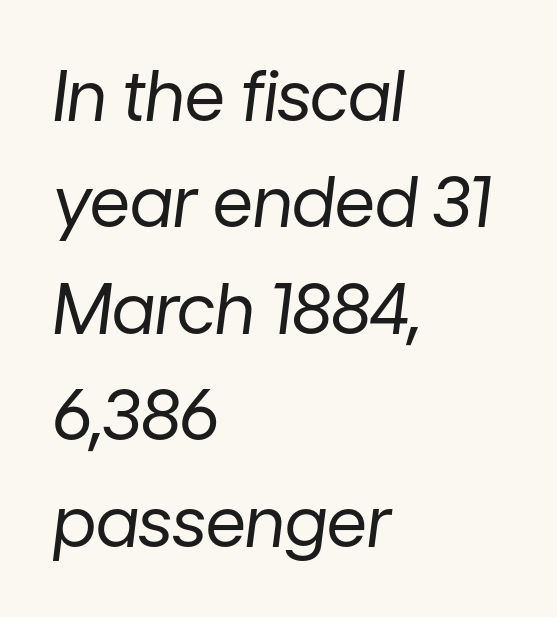
{"italic": "yes", "lean": "right", "slant_degrees": 7, "bold": "no", "weight": "regular", "width": "normal", "stroke_contrast": "low", "x_height": "medium", "monospaced": "no", "underline": "no", "align": "left", "line_spacing": "normal", "line_spacing_ratio": 1.52, "letter_spacing": "normal", "letter_spacing_em": 0.0, "glyph_px": 70}
